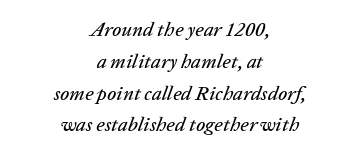
Q: Is the text italic (slanted)? A: Yes, it leans right by about 20 degrees.
Q: Is the text underlined? A: No.
Q: How is the paragraph aligned? A: Centered.
Q: Is the spacing between letters normal or unusually wide? A: Normal.
Q: Is the spacing between lines tight, normal or loose? A: Normal.
